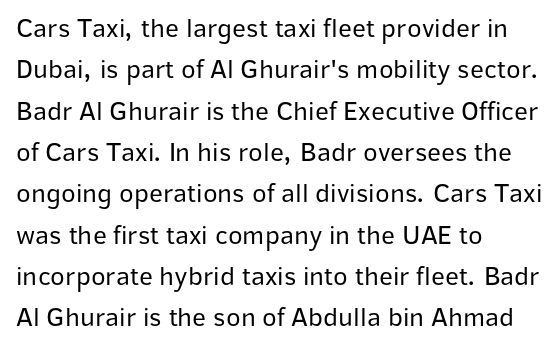
The image shows 27 px text type, upright; set left-aligned, normal line spacing (1.53x), normal letter spacing, not underlined.
